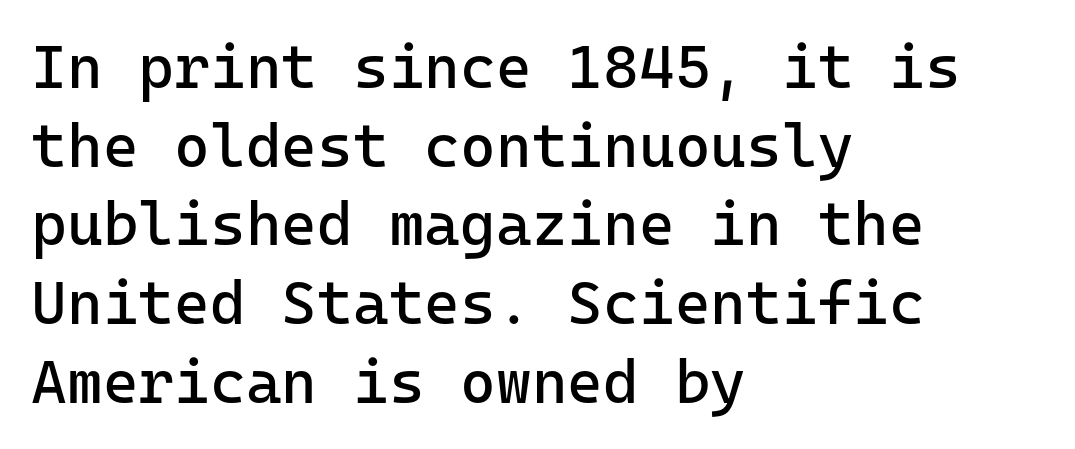
Think of a typewriter: that constant character pitch is what you see here. Any mark beneath the type? The region is blank. Typeset ragged right — the left edge is the straight one. A typesetter would call this leading conventional body-copy spacing. The type is set solid horizontally, with unmodified tracking. Heaviness? Minimal to ordinary, like unemphasized prose.
